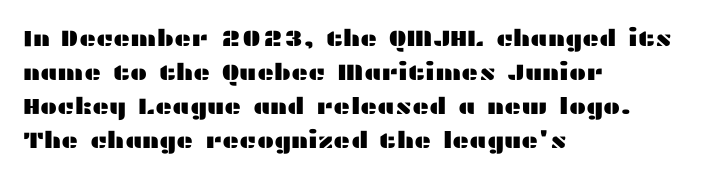
Clear beneath every line of the passage. Notice how descenders clear the ascenders below comfortably — that's standard leading. In terms of letterspacing, this is plain default setting. The lettering stays uniformly vertical, giving the passage a roman look. The lines in this sample share a left origin and differ only in where they stop.
